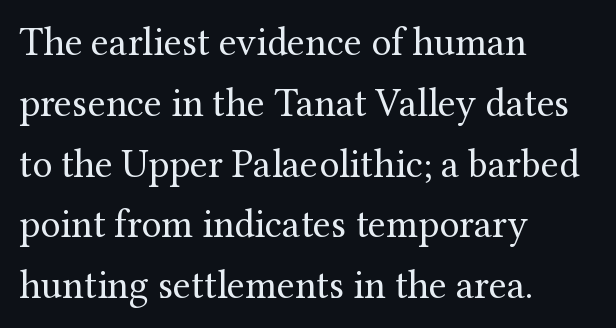
The image shows 40 px regular-weight serif type, upright; set left-aligned, normal line spacing (1.52x), normal letter spacing, not underlined; medium stroke contrast and a medium x-height.
